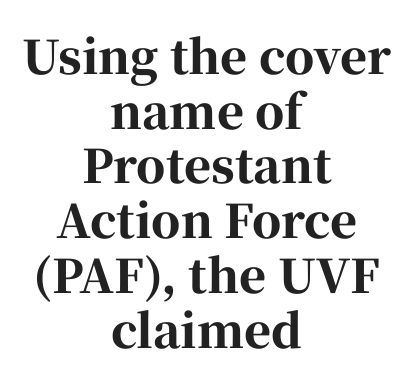
Q: Is the text bold? A: Yes.
Q: Is the text italic (slanted)? A: No, it is upright.
Q: Is the typeface a serif or a sans-serif typeface? A: Serif.
Q: Is the text underlined? A: No.
Q: How is the paragraph aligned? A: Centered.
Q: Is the spacing between letters normal or unusually wide? A: Normal.
Q: Width (condensed, normal, or wide)? A: Normal.
Q: Stroke contrast? A: High.
Q: x-height? A: Medium.
Q: Monospaced? A: No.
